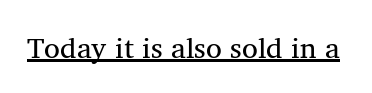
The image shows 29 px regular-weight serif type, upright; set normal letter spacing, underlined; medium stroke contrast and a medium x-height.
